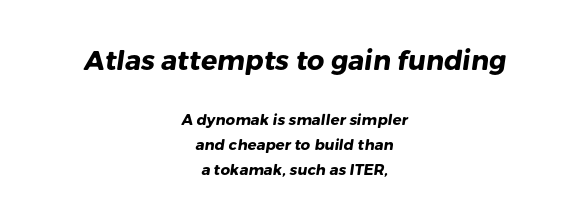
The earlier block is typeset at a bigger size than the later block. Reading down the block, each line starts at a different indent, mirrored at its end. The horizontal fit of the characters is conventional and even. Look at the stroke-to-counter ratio: heavy, a bold. Glance below the letters and you will spot only blank space. The rendering uses a moderate line-height, typical for paragraphs.
